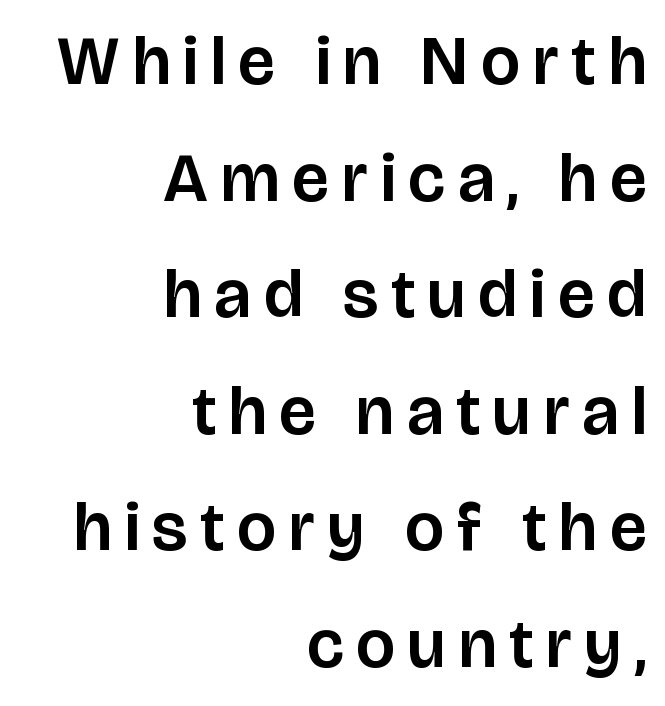
This sample uses an upright cut, with every glyph sitting square on the baseline. Honestly, there is no underline to notice here at all. Right-aligned paragraph, ragged on the left. Note the varied advance widths — an 'i' is clearly narrower than an 'm'. In terms of leading, this rendering sits right in the middle.
